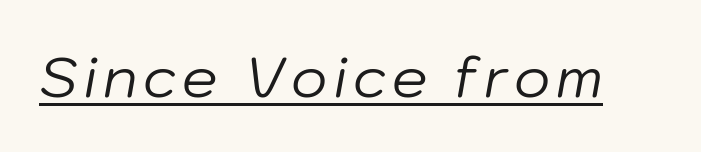
{"italic": "yes", "lean": "right", "slant_degrees": 10, "bold": "no", "weight": "regular", "width": "normal", "stroke_contrast": "low", "x_height": "medium", "monospaced": "no", "underline": "yes", "glyph_px": 56}
